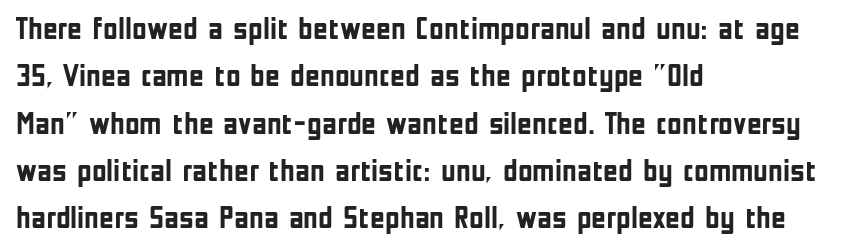
Decoration check: the copy has no underline. The specimen reads as upright at a glance. I'd describe the lettering as bold — thick and assertive. The compositor pushed each line to the left boundary. Nothing sits at the stroke ends, so this counts as sans-serif.
